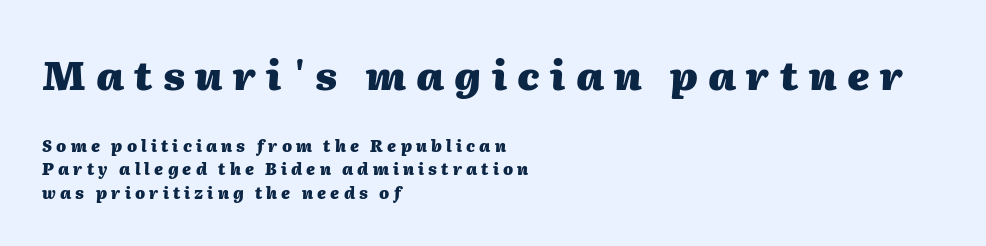
Q: Is the text bold? A: Yes.
Q: Is the text italic (slanted)? A: Yes, it leans right by about 2 degrees.
Q: Is the text underlined? A: No.
Q: How is the paragraph aligned? A: Left-aligned.
Q: Is the spacing between letters normal or unusually wide? A: Unusually wide.
Q: Is the spacing between lines tight, normal or loose? A: Normal.
Q: Which block of text is set in a larger size, the first (top) or the second (bottom)? A: The first (top) one.
Q: Width (condensed, normal, or wide)? A: Normal.
Q: Stroke contrast? A: Medium.
Q: x-height? A: Medium.
Q: Monospaced? A: No.
